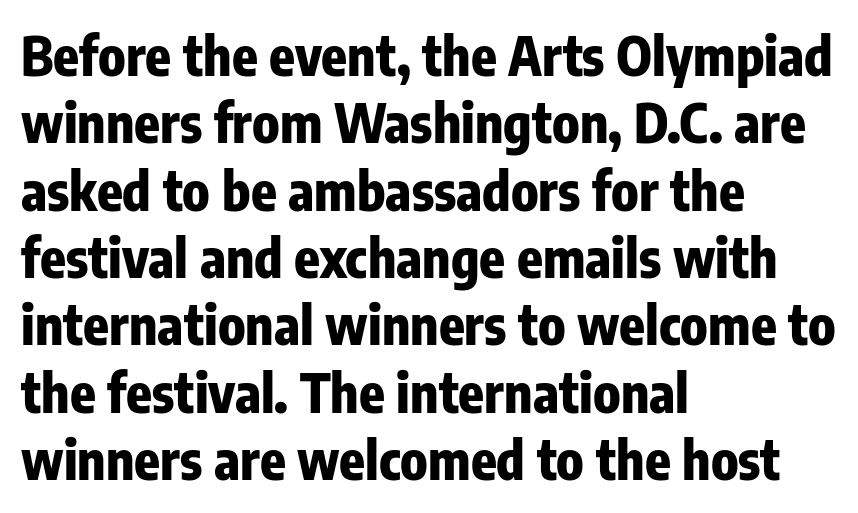
The image shows 53 px heavy, condensed sans-serif type, upright; set left-aligned, normal line spacing (1.27x), normal letter spacing, not underlined; low stroke contrast and a medium x-height.
